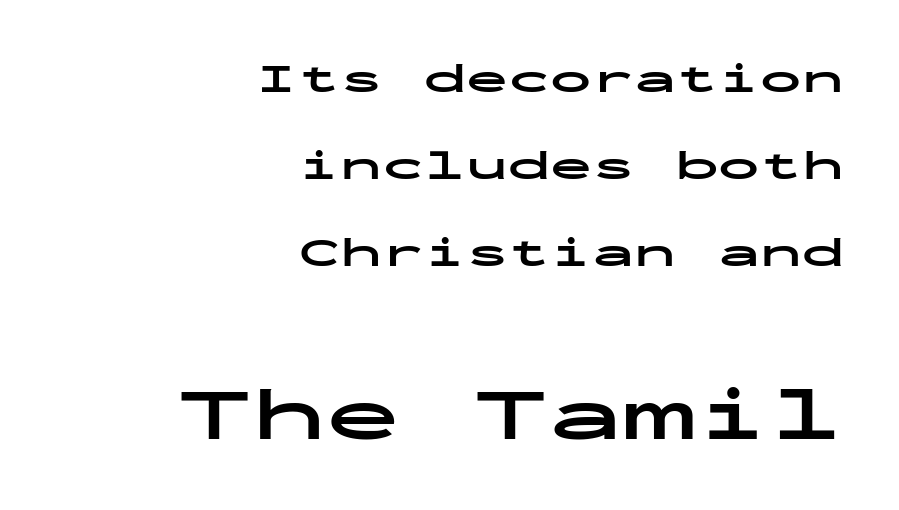
The image shows 74 px bold, wide sans-serif type, upright, monospaced; set right-aligned, loose line spacing (2.07x), normal letter spacing, not underlined; the second (bottom) block is 1.76x larger; low stroke contrast and a medium x-height.
